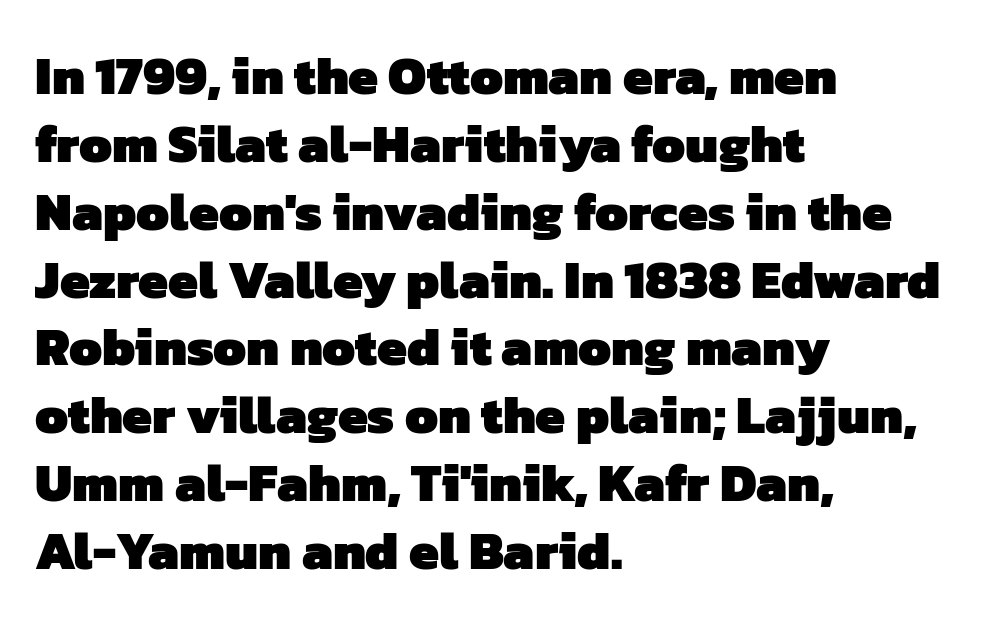
The image shows 53 px heavy sans-serif type; set left-aligned, normal line spacing (1.28x), normal letter spacing, not underlined; low stroke contrast and a medium x-height.
